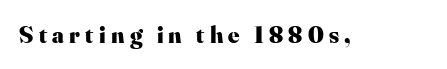
The tracking jumps out immediately: characters are airy and widely separated. Vertical strokes here are truly vertical. These lines carry a lot of weight — the face is fully bold. The area under the type is left untouched.
